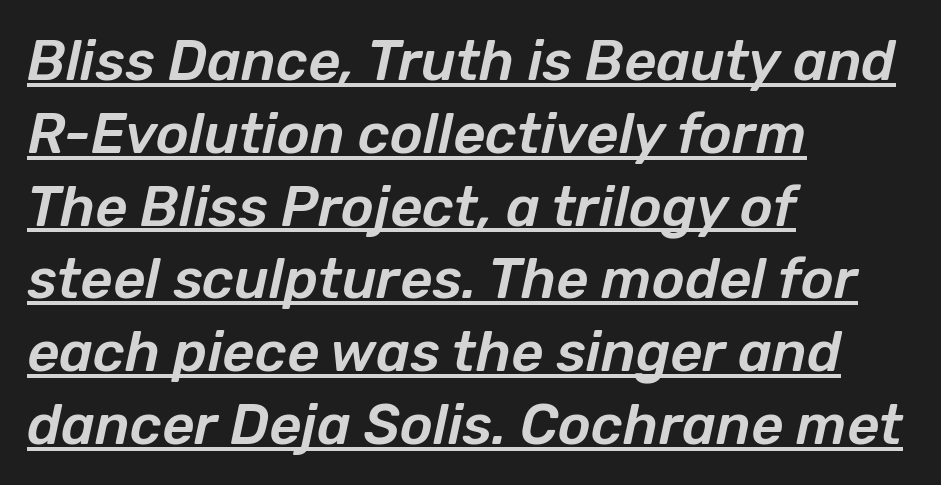
Q: Is the text italic (slanted)? A: Yes, it leans right by about 12 degrees.
Q: Is the text underlined? A: Yes.
Q: How is the paragraph aligned? A: Left-aligned.
Q: Is the spacing between letters normal or unusually wide? A: Normal.
Q: Is the spacing between lines tight, normal or loose? A: Normal.
Q: Width (condensed, normal, or wide)? A: Normal.
Q: Stroke contrast? A: Low.
Q: x-height? A: Medium.
Q: Monospaced? A: No.
